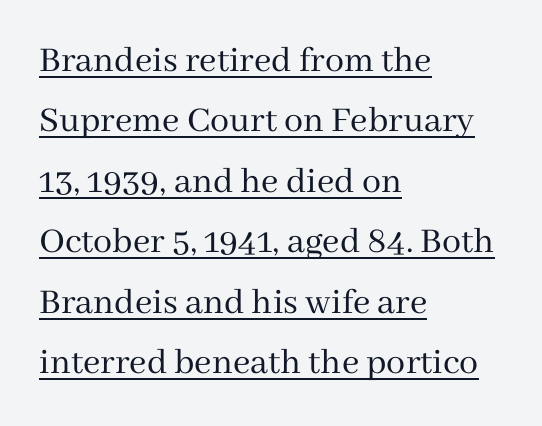
The image shows 38 px regular-weight serif type, upright; set left-aligned, normal line spacing (1.59x), normal letter spacing, underlined; medium stroke contrast and a medium x-height.
